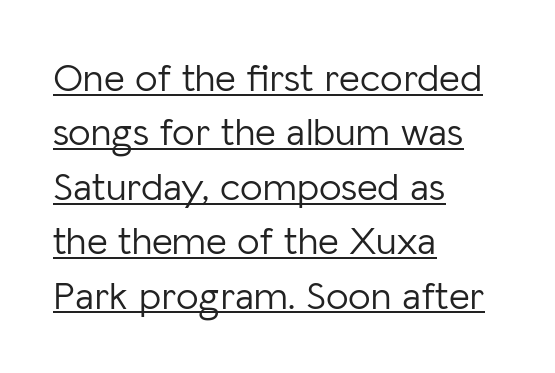
Q: Is the text bold? A: No.
Q: Is the text italic (slanted)? A: No, it is upright.
Q: Is the typeface a serif or a sans-serif typeface? A: Sans-serif.
Q: Is the text underlined? A: Yes.
Q: How is the paragraph aligned? A: Left-aligned.
Q: Is the spacing between letters normal or unusually wide? A: Normal.
Q: Is the spacing between lines tight, normal or loose? A: Normal.
Q: Width (condensed, normal, or wide)? A: Normal.
Q: Stroke contrast? A: Low.
Q: x-height? A: Medium.
Q: Monospaced? A: No.
